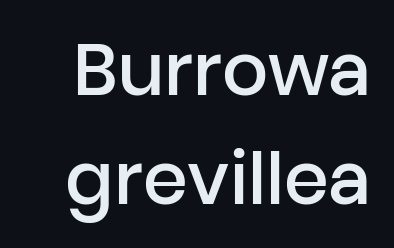
Q: Is the text bold? A: Semi-bold.
Q: Is the text italic (slanted)? A: No, it is upright.
Q: Is the typeface a serif or a sans-serif typeface? A: Sans-serif.
Q: Is the text underlined? A: No.
Q: Is the spacing between letters normal or unusually wide? A: Normal.
Q: Is the spacing between lines tight, normal or loose? A: Normal.
Q: Width (condensed, normal, or wide)? A: Normal.
Q: Stroke contrast? A: Low.
Q: x-height? A: Medium.
Q: Monospaced? A: No.
